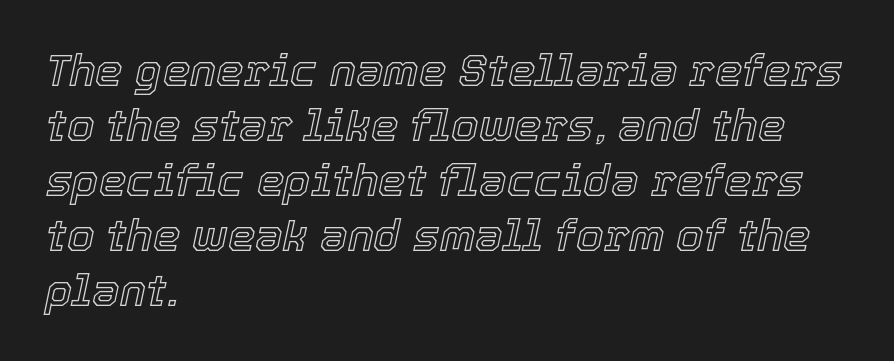
Words appear dense and cohesive because spacing is normal. Reading down the block, your eye returns to a fixed left position each line. Note the varied advance widths — an 'i' is clearly narrower than an 'm'. This block has exactly the height ordinary leading produces. The baseline area is clear.
